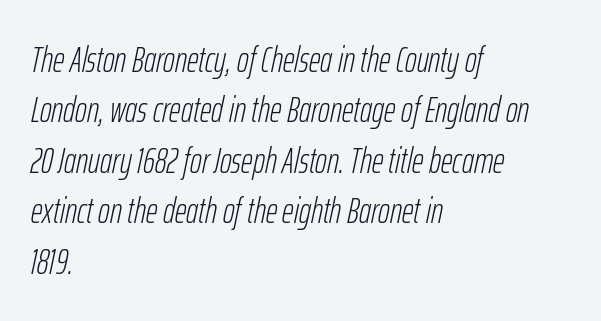
Is the stroke heavy? The answer is a plain regular-or-lighter. What's the leading like? Ordinary, nothing unusual. The lettering tilts uniformly, giving the passage an italic look. Bare-footed words on every line. The rendering uses natural spacing where letterforms have individual widths. There is no visible air inserted between adjacent glyphs.
